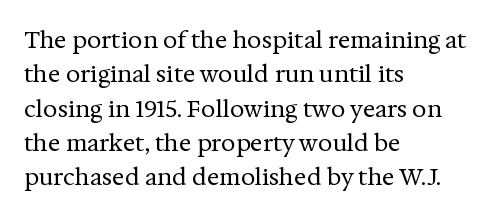
Q: Is the text bold? A: No.
Q: Is the text italic (slanted)? A: No, it is upright.
Q: Is the text underlined? A: No.
Q: How is the paragraph aligned? A: Left-aligned.
Q: Is the spacing between letters normal or unusually wide? A: Normal.
Q: Is the spacing between lines tight, normal or loose? A: Normal.
